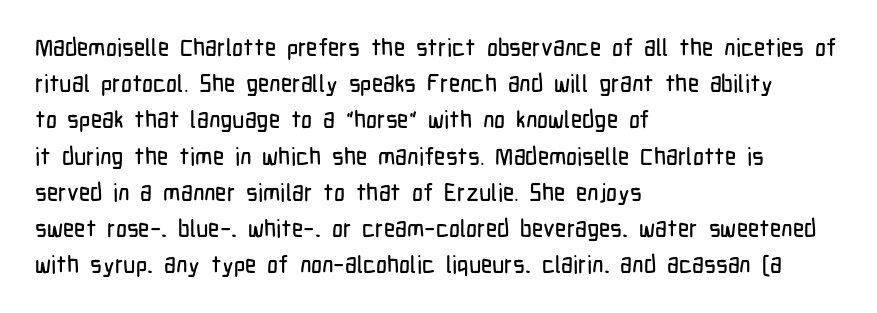
Leading: standard. Ascenders rise straight up at ninety degrees. Nobody drew a line under any word here. Here the glyphs are tracked normally, forming tight word shapes. All the whitespace from short lines collects on the right.
